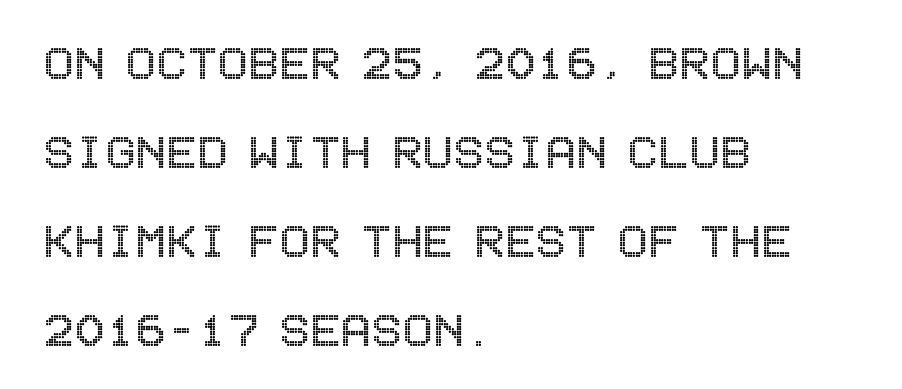
The image shows 57 px condensed type, upright; set left-aligned, normal line spacing (1.56x), normal letter spacing, not underlined; a large x-height.
